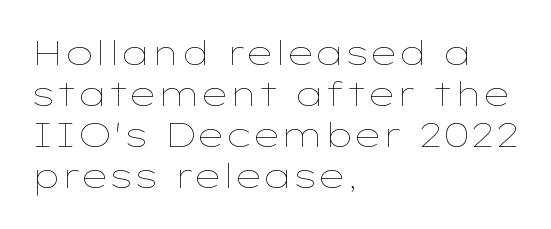
Q: Is the text bold? A: No.
Q: Is the text italic (slanted)? A: No, it is upright.
Q: Is the text underlined? A: No.
Q: How is the paragraph aligned? A: Left-aligned.
Q: Is the spacing between letters normal or unusually wide? A: Normal.
Q: Width (condensed, normal, or wide)? A: Wide.
Q: Stroke contrast? A: Low.
Q: x-height? A: Medium.
Q: Monospaced? A: No.
